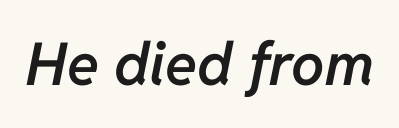
{"italic": "yes", "lean": "right", "slant_degrees": 11, "bold": "semi", "weight": "semibold", "width": "normal", "stroke_contrast": "low", "x_height": "medium", "monospaced": "no", "underline": "no", "letter_spacing": "normal", "letter_spacing_em": 0.0, "glyph_px": 59}
